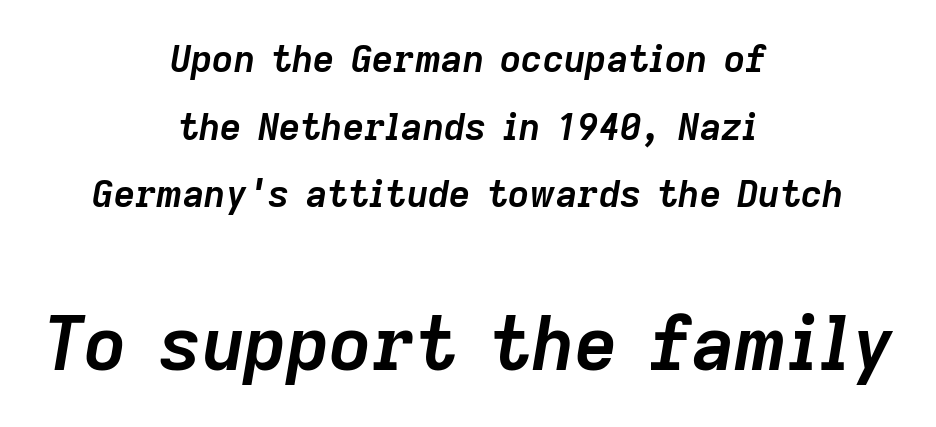
Q: Is the text bold? A: Yes.
Q: Is the text italic (slanted)? A: Yes, it leans right by about 9 degrees.
Q: Is the text underlined? A: No.
Q: How is the paragraph aligned? A: Centered.
Q: Is the spacing between letters normal or unusually wide? A: Normal.
Q: Which block of text is set in a larger size, the first (top) or the second (bottom)? A: The second (bottom) one.
Q: Width (condensed, normal, or wide)? A: Normal.
Q: Stroke contrast? A: Low.
Q: x-height? A: Medium.
Q: Monospaced? A: No.
